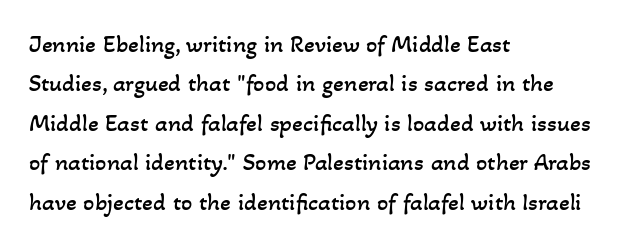
Q: Is the text bold? A: No.
Q: Is the text underlined? A: No.
Q: How is the paragraph aligned? A: Left-aligned.
Q: Is the spacing between letters normal or unusually wide? A: Normal.
Q: Is the spacing between lines tight, normal or loose? A: Normal.
